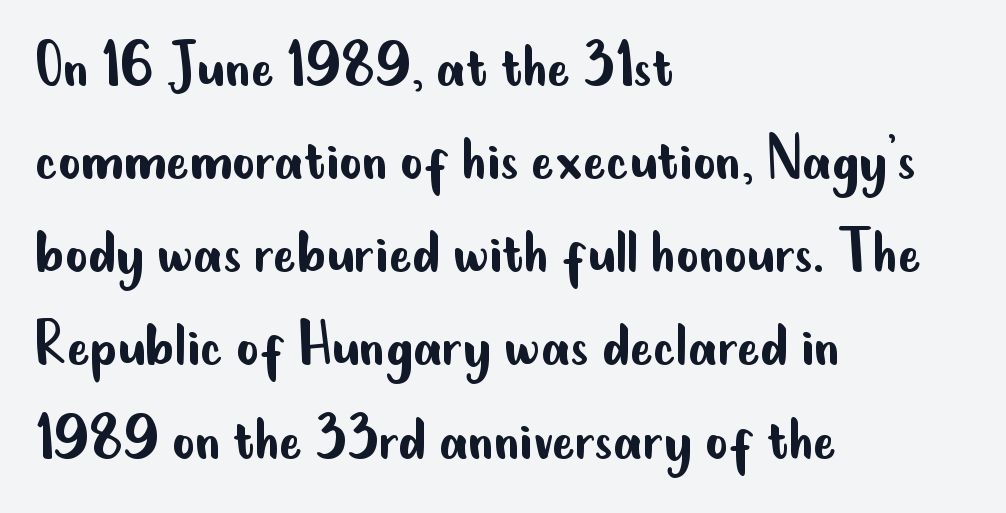
The image shows 69 px regular-weight, condensed sans-serif type, upright; set left-aligned, normal line spacing (1.35x), normal letter spacing, not underlined; low stroke contrast and a small x-height.
